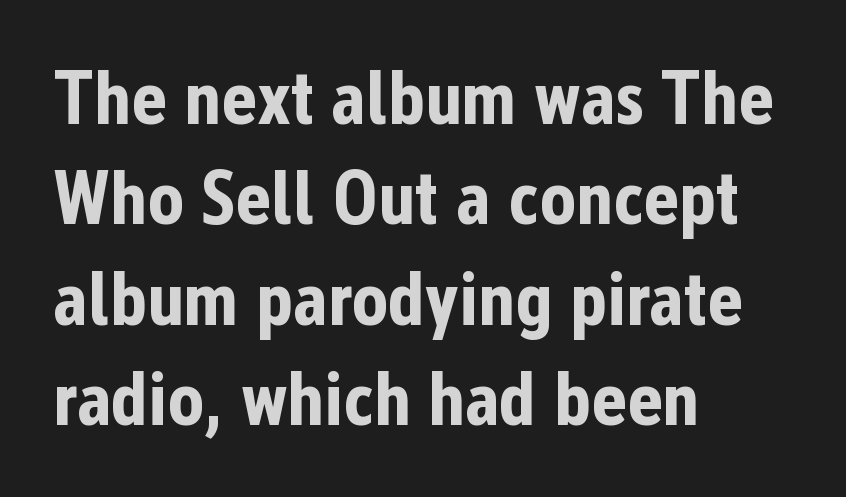
The image shows 76 px bold, condensed sans-serif type, upright; set left-aligned, normal line spacing (1.32x), normal letter spacing, not underlined; low stroke contrast and a medium x-height.
